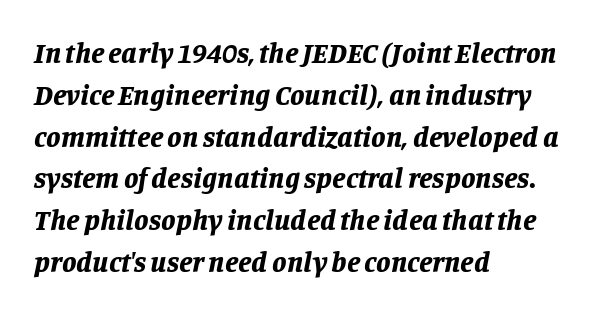
{"italic": "yes", "lean": "right", "slant_degrees": 11, "bold": "yes", "weight": "bold", "width": "normal", "stroke_contrast": "low", "x_height": "large", "monospaced": "no", "underline": "no", "align": "left", "line_spacing": "normal", "line_spacing_ratio": 1.44, "letter_spacing": "normal", "letter_spacing_em": 0.0, "glyph_px": 29}
